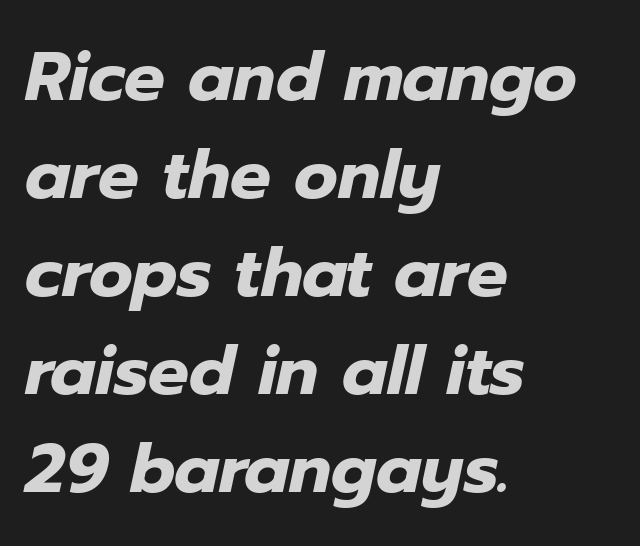
Looks like regular typesetting: each glyph gets only the width it needs. Tall strokes in this sample are angled rather than plumb. Nobody drew a line under any word here. The passage is arranged the way most books set body copy — flush left. Successive baselines arrive at the customary interval.
